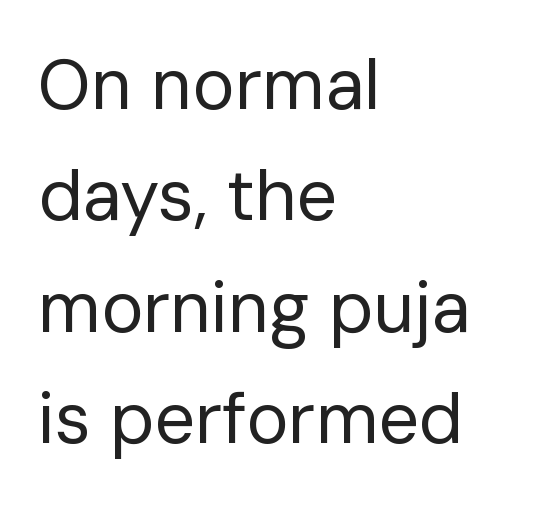
{"serif": "no", "italic": "no", "bold": "no", "weight": "regular", "width": "normal", "stroke_contrast": "low", "x_height": "medium", "monospaced": "no", "underline": "no", "align": "left", "line_spacing": "normal", "line_spacing_ratio": 1.57, "letter_spacing": "normal", "letter_spacing_em": 0.0, "glyph_px": 71}
